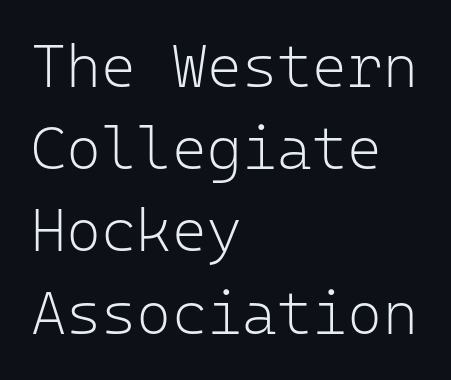
The image shows 60 px light sans-serif type, upright, monospaced; set left-aligned, normal line spacing (1.37x), normal letter spacing, not underlined; low stroke contrast and a medium x-height.
